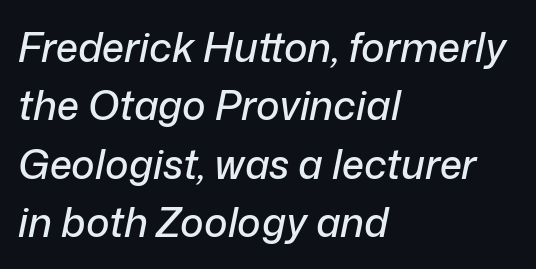
{"italic": "yes", "lean": "right", "slant_degrees": 12, "width": "normal", "stroke_contrast": "low", "x_height": "medium", "monospaced": "no", "underline": "no", "align": "left", "line_spacing": "normal", "line_spacing_ratio": 1.46, "letter_spacing": "normal", "letter_spacing_em": 0.0, "glyph_px": 40}
